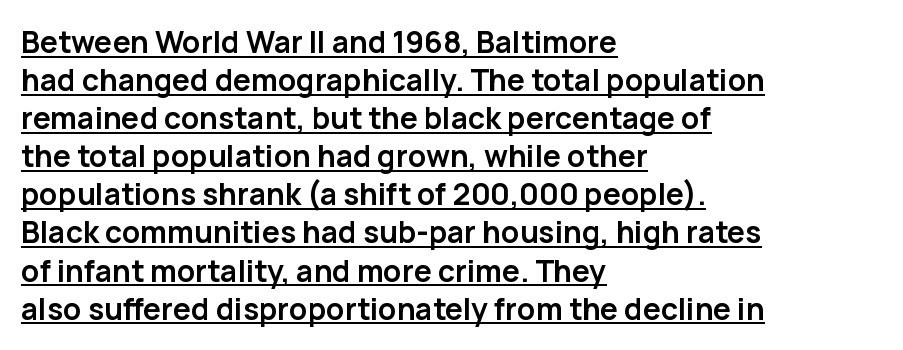
Q: Is the text bold? A: Yes.
Q: Is the text italic (slanted)? A: No, it is upright.
Q: Is the typeface a serif or a sans-serif typeface? A: Sans-serif.
Q: Is the text underlined? A: Yes.
Q: How is the paragraph aligned? A: Left-aligned.
Q: Is the spacing between letters normal or unusually wide? A: Normal.
Q: Is the spacing between lines tight, normal or loose? A: Normal.
Q: Width (condensed, normal, or wide)? A: Normal.
Q: Stroke contrast? A: Low.
Q: x-height? A: Medium.
Q: Monospaced? A: No.
